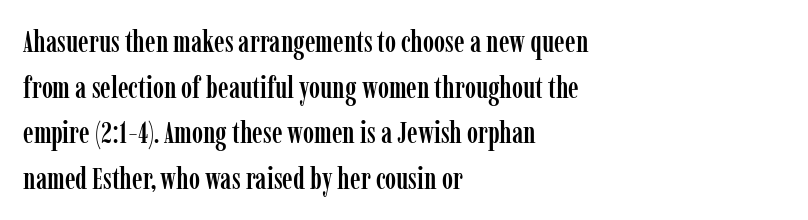
The image shows 30 px condensed serif type, upright; set left-aligned, normal line spacing (1.52x), normal letter spacing, not underlined; low stroke contrast and a medium x-height.
